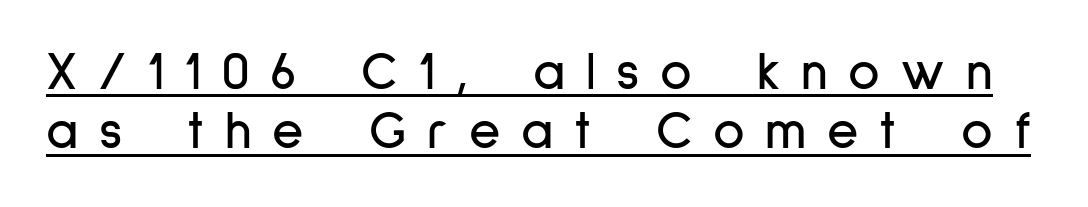
{"serif": "no", "italic": "no", "width": "condensed", "stroke_contrast": "low", "x_height": "medium", "monospaced": "no", "underline": "yes", "line_spacing": "tight", "line_spacing_ratio": 1.1, "letter_spacing": "wide", "letter_spacing_em": 0.38, "glyph_px": 54}
